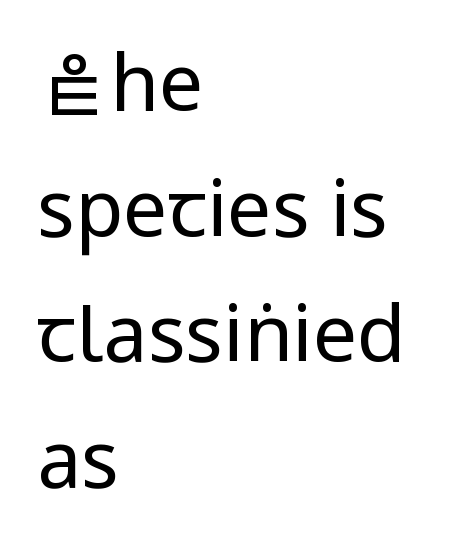
{"serif": "no", "italic": "no", "bold": "no", "weight": "regular", "width": "condensed", "stroke_contrast": "low", "x_height": "large", "monospaced": "no", "underline": "no", "align": "left", "line_spacing": "normal", "line_spacing_ratio": 1.59, "letter_spacing": "normal", "letter_spacing_em": 0.0, "glyph_px": 79}
